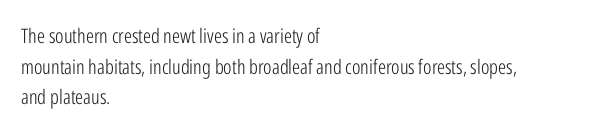
If you drew a line through each stem, it would be perfectly vertical. Students, observe: this is what conventionally led text looks like. Alignment: flush left. Decoration check: the copy has no underline.
